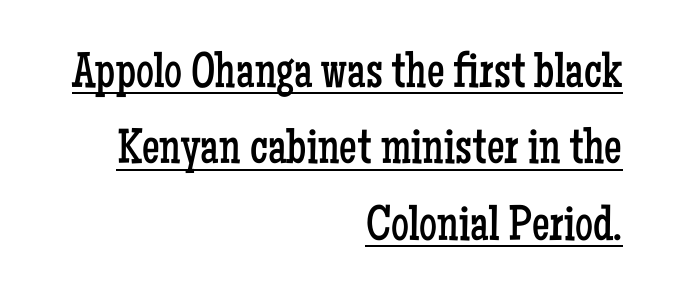
Q: Is the text bold? A: No.
Q: Is the text italic (slanted)? A: No, it is upright.
Q: Is the typeface a serif or a sans-serif typeface? A: Serif.
Q: Is the text underlined? A: Yes.
Q: How is the paragraph aligned? A: Right-aligned.
Q: Is the spacing between letters normal or unusually wide? A: Normal.
Q: Is the spacing between lines tight, normal or loose? A: Normal.
Q: Width (condensed, normal, or wide)? A: Condensed.
Q: Stroke contrast? A: Low.
Q: x-height? A: Medium.
Q: Monospaced? A: No.
